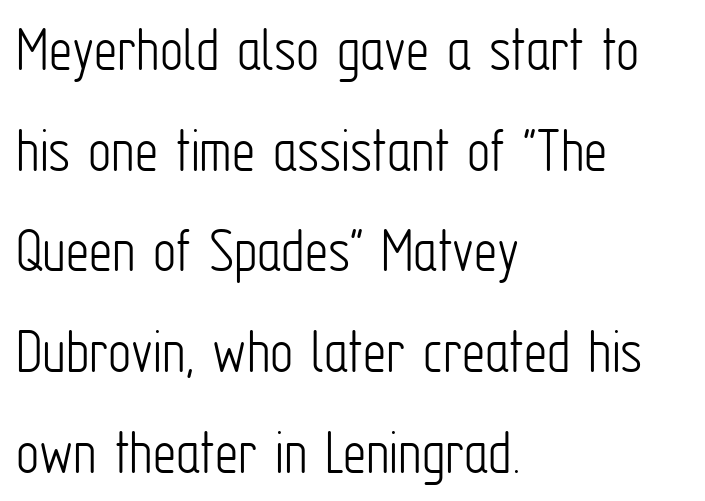
Letter spacing: default. Vertical spacing — default. Note the varied advance widths — an 'i' is clearly narrower than an 'm'. The rag falls on the right side of this text block. Weight: in the light-to-regular range. The type sits square on the baseline with zero lean.
